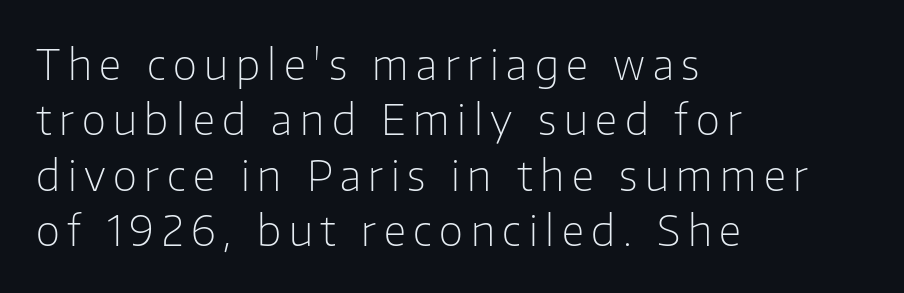
Q: Is the text bold? A: No.
Q: Is the text italic (slanted)? A: No, it is upright.
Q: Is the typeface a serif or a sans-serif typeface? A: Sans-serif.
Q: Is the text underlined? A: No.
Q: How is the paragraph aligned? A: Left-aligned.
Q: Is the spacing between lines tight, normal or loose? A: Normal.
Q: Width (condensed, normal, or wide)? A: Normal.
Q: Stroke contrast? A: Low.
Q: x-height? A: Medium.
Q: Monospaced? A: No.
